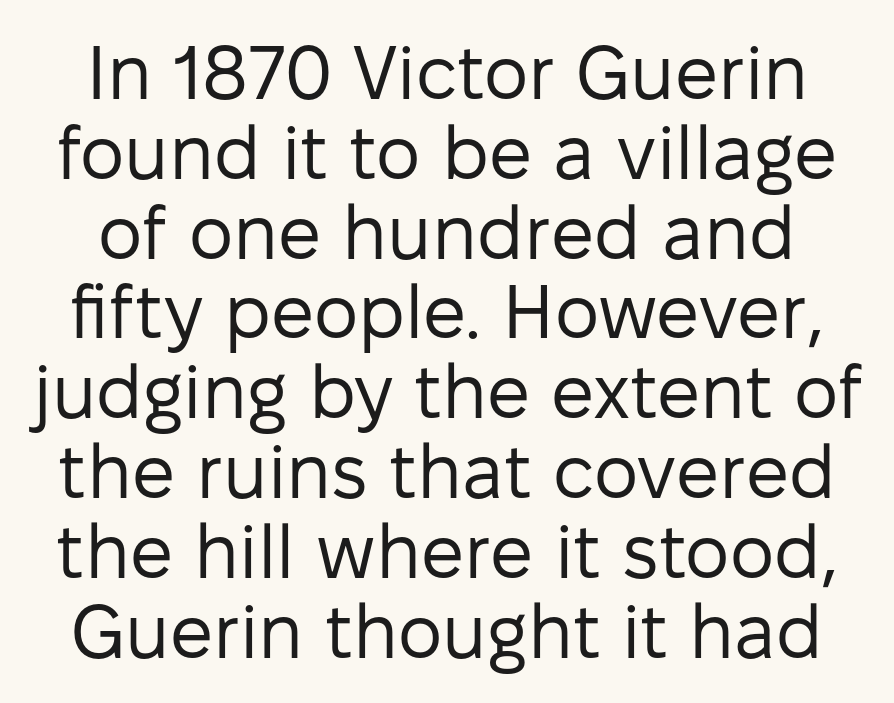
Q: Is the text bold? A: No.
Q: Is the text italic (slanted)? A: No, it is upright.
Q: Is the typeface a serif or a sans-serif typeface? A: Sans-serif.
Q: Is the text underlined? A: No.
Q: Is the spacing between letters normal or unusually wide? A: Normal.
Q: Is the spacing between lines tight, normal or loose? A: Tight.
Q: Width (condensed, normal, or wide)? A: Normal.
Q: Stroke contrast? A: Low.
Q: x-height? A: Medium.
Q: Monospaced? A: No.
